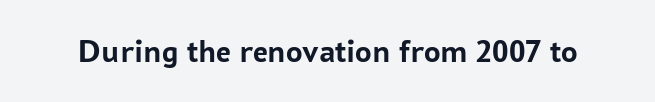
The image shows 33 px semibold sans-serif type, upright; set normal letter spacing, not underlined; low stroke contrast and a medium x-height.
